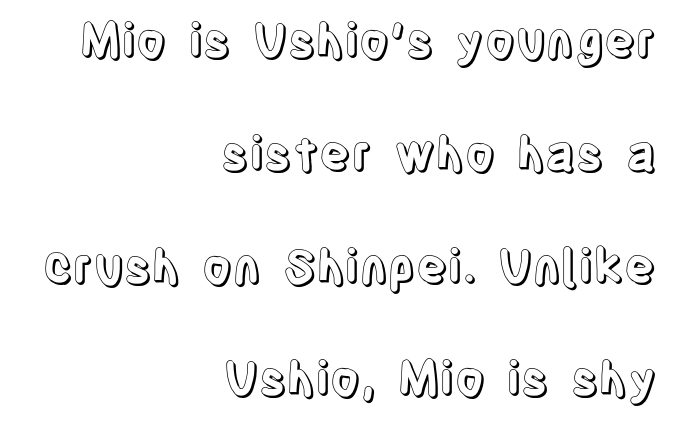
Q: Is the text italic (slanted)? A: No, it is upright.
Q: Is the text underlined? A: No.
Q: How is the paragraph aligned? A: Right-aligned.
Q: Is the spacing between letters normal or unusually wide? A: Normal.
Q: Is the spacing between lines tight, normal or loose? A: Loose.
Q: Width (condensed, normal, or wide)? A: Condensed.
Q: x-height? A: Large.
Q: Monospaced? A: No.
